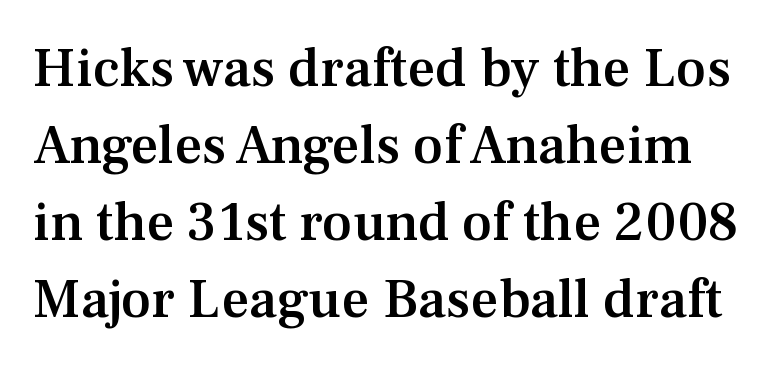
Q: Is the text bold? A: Semi-bold.
Q: Is the text italic (slanted)? A: No, it is upright.
Q: Is the typeface a serif or a sans-serif typeface? A: Serif.
Q: Is the text underlined? A: No.
Q: Is the spacing between letters normal or unusually wide? A: Normal.
Q: Is the spacing between lines tight, normal or loose? A: Normal.
Q: Width (condensed, normal, or wide)? A: Normal.
Q: Stroke contrast? A: Medium.
Q: x-height? A: Medium.
Q: Monospaced? A: No.
